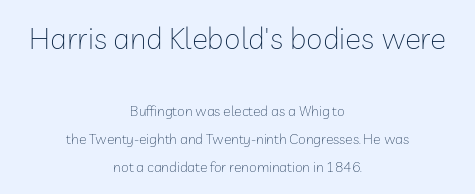
Default kerning and tracking; the words read as compact shapes. Note: larger setting up top, smaller setting below. Note the varied advance widths — an 'i' is clearly narrower than an 'm'. Unbolded letterforms with no extra heft. Rule under the text: the space is simply empty. Unlike italic type, these characters show no tilt at all.
